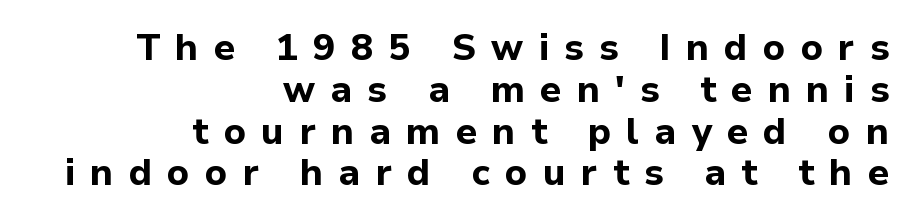
Q: Is the text bold? A: Yes.
Q: Is the text italic (slanted)? A: No, it is upright.
Q: Is the typeface a serif or a sans-serif typeface? A: Sans-serif.
Q: Is the text underlined? A: No.
Q: How is the paragraph aligned? A: Right-aligned.
Q: Is the spacing between letters normal or unusually wide? A: Unusually wide.
Q: Is the spacing between lines tight, normal or loose? A: Tight.
Q: Width (condensed, normal, or wide)? A: Normal.
Q: Stroke contrast? A: Low.
Q: x-height? A: Medium.
Q: Monospaced? A: No.
